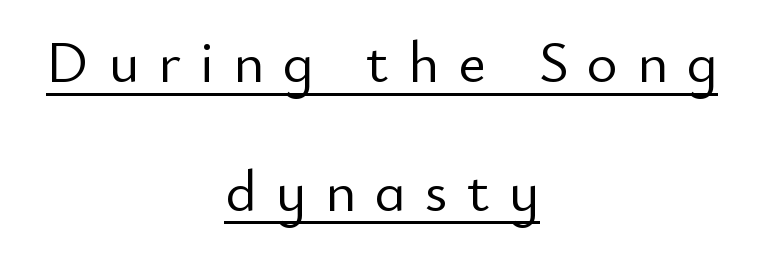
Reading down the block, each line starts at a different indent, mirrored at its end. The letterforms stand isolated, each surrounded by extra space. A sans-serif font was chosen for this passage. The letters look calm and open, with moderate or lighter stems. In designer terms, the underline attribute is active on this setting. It's the straight-up-and-down kind of type.
